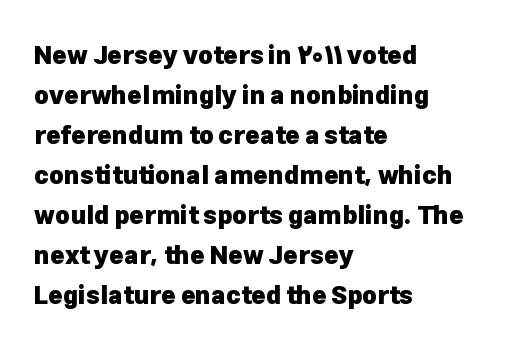
{"italic": "no", "bold": "yes", "underline": "no", "align": "left", "line_spacing": "normal", "line_spacing_ratio": 1.6, "letter_spacing": "normal", "letter_spacing_em": 0.0, "glyph_px": 25}
